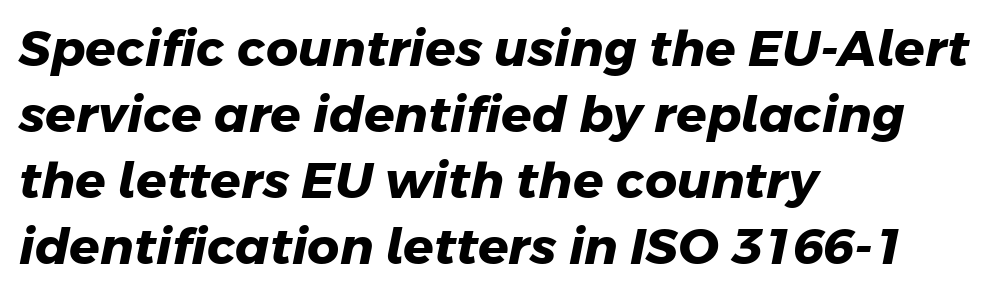
{"serif": "no", "bold": "yes", "weight": "heavy", "width": "normal", "stroke_contrast": "low", "x_height": "medium", "monospaced": "no", "underline": "no", "align": "left", "line_spacing": "normal", "line_spacing_ratio": 1.32, "letter_spacing": "normal", "letter_spacing_em": 0.0, "glyph_px": 50}
